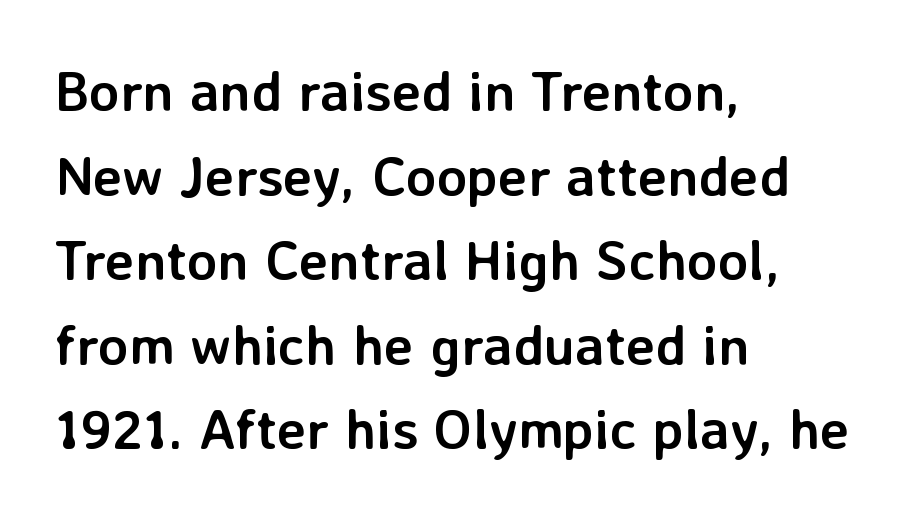
{"serif": "no", "italic": "no", "bold": "yes", "weight": "semibold", "width": "normal", "stroke_contrast": "low", "x_height": "medium", "monospaced": "no", "underline": "no", "align": "left", "line_spacing": "normal", "line_spacing_ratio": 1.51, "letter_spacing": "normal", "letter_spacing_em": 0.0, "glyph_px": 56}
